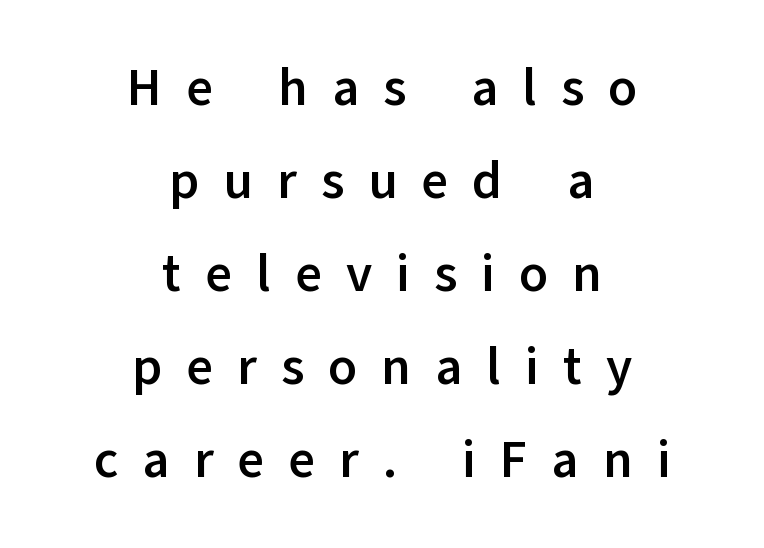
The letterforms stand isolated, each surrounded by extra space. Leftover space on each line is divided equally before and after the words. The face used here has the dense, thick strokes of a bold. The rendering uses natural spacing where letterforms have individual widths. Serif or sans? Sans — the stroke terminals are bare. Italic: no, the glyphs are upright roman.
